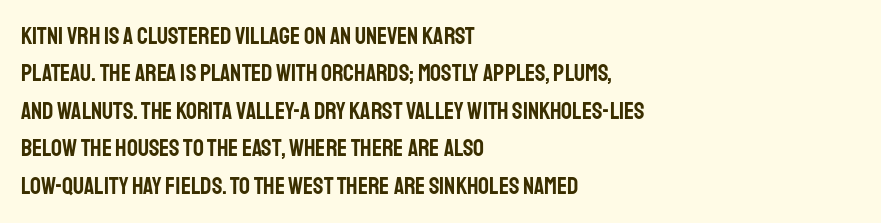
The image shows 24 px text type, upright; set left-aligned, normal line spacing (1.56x), normal letter spacing, not underlined.
